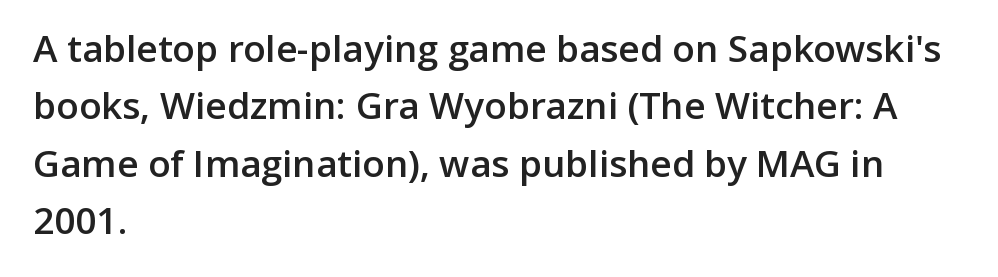
Q: Is the text bold? A: Semi-bold.
Q: Is the text italic (slanted)? A: No, it is upright.
Q: Is the typeface a serif or a sans-serif typeface? A: Sans-serif.
Q: Is the text underlined? A: No.
Q: How is the paragraph aligned? A: Left-aligned.
Q: Is the spacing between letters normal or unusually wide? A: Normal.
Q: Is the spacing between lines tight, normal or loose? A: Normal.
Q: Width (condensed, normal, or wide)? A: Normal.
Q: Stroke contrast? A: Low.
Q: x-height? A: Medium.
Q: Monospaced? A: No.
